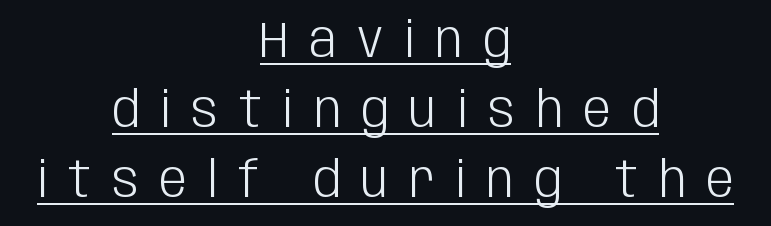
This is not heavy type; no bold has been used. Students, note that the glyphs here are deliberately spaced far apart. Reading down the block, each line starts at a different indent, mirrored at its end. Is this a sans? Yes — the strokes have no serifs. Ascenders rise straight up at ninety degrees. Underlined type.
